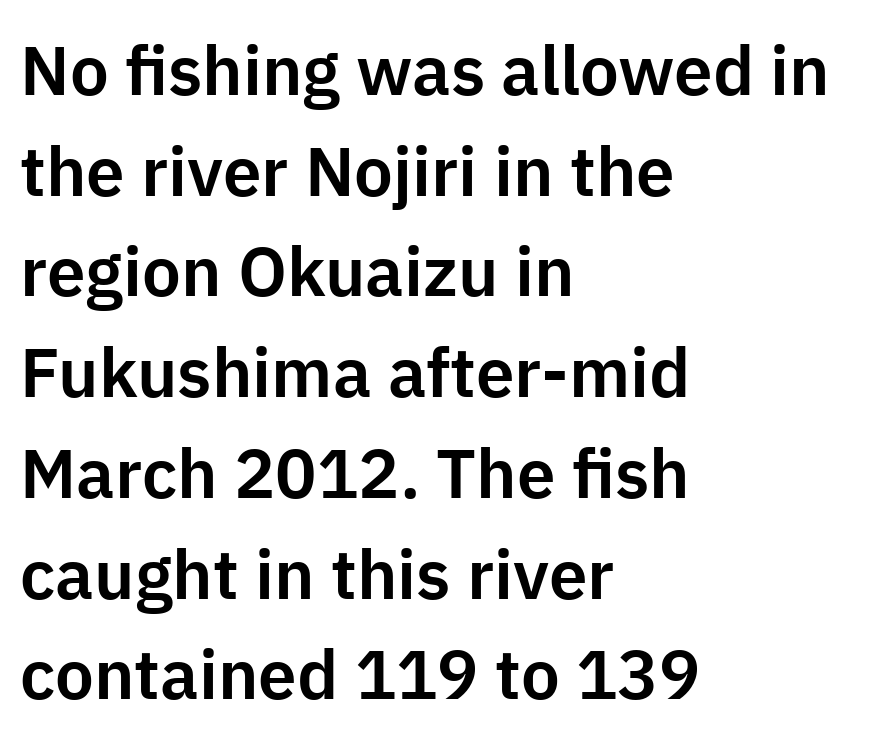
The image shows 69 px sans-serif type, upright; set left-aligned, normal line spacing (1.46x), normal letter spacing, not underlined; low stroke contrast and a medium x-height.
